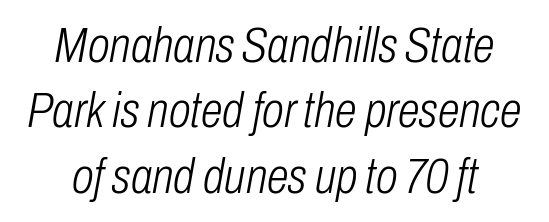
Q: Is the text bold? A: No.
Q: Is the text italic (slanted)? A: Yes, it leans right by about 10 degrees.
Q: Is the text underlined? A: No.
Q: Is the spacing between letters normal or unusually wide? A: Normal.
Q: Is the spacing between lines tight, normal or loose? A: Normal.
Q: Width (condensed, normal, or wide)? A: Condensed.
Q: Stroke contrast? A: Low.
Q: x-height? A: Medium.
Q: Monospaced? A: No.
